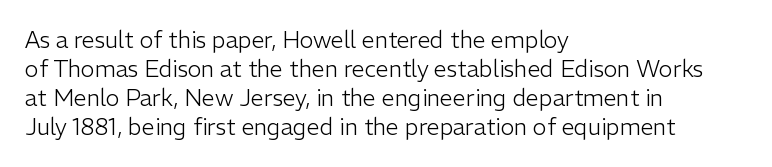
{"italic": "no", "bold": "no", "underline": "no", "align": "left", "line_spacing": "normal", "line_spacing_ratio": 1.26, "letter_spacing": "normal", "letter_spacing_em": 0.0, "glyph_px": 23}
